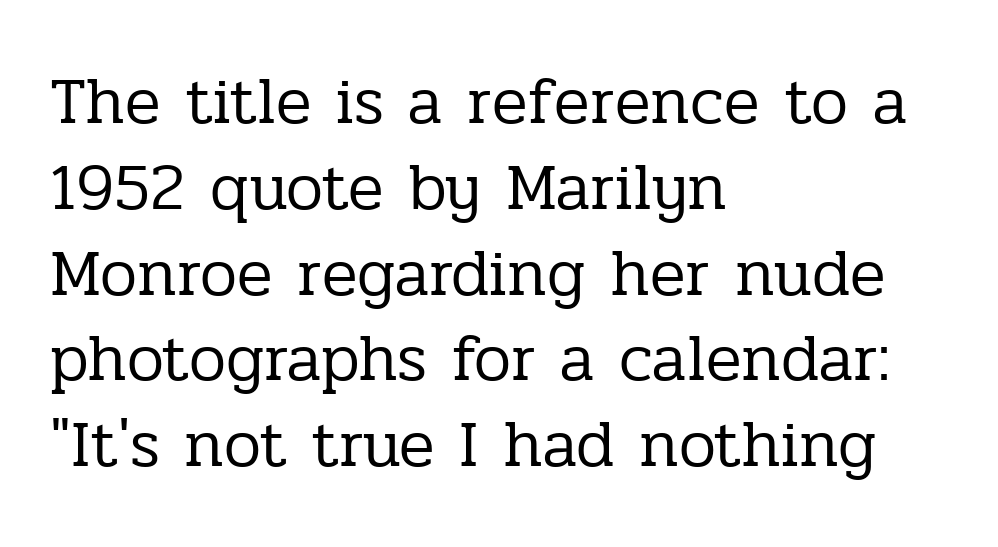
In terms of letterspacing, this is plain default setting. This rendering features lettering with no underline. Stroke mass is kept to a normal reading level or below. In terms of letterform style, serifs are clearly present. These lines were composed using upright roman letters. All the whitespace from short lines collects on the right.
